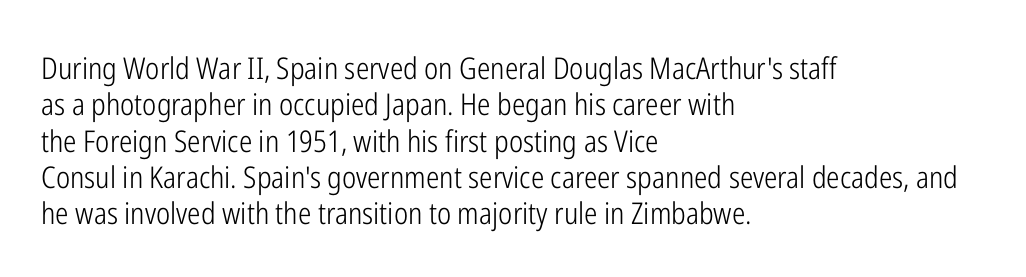
The image shows 30 px light, condensed sans-serif type, upright; set left-aligned, line spacing 1.21x, normal letter spacing, not underlined; low stroke contrast and a medium x-height.
